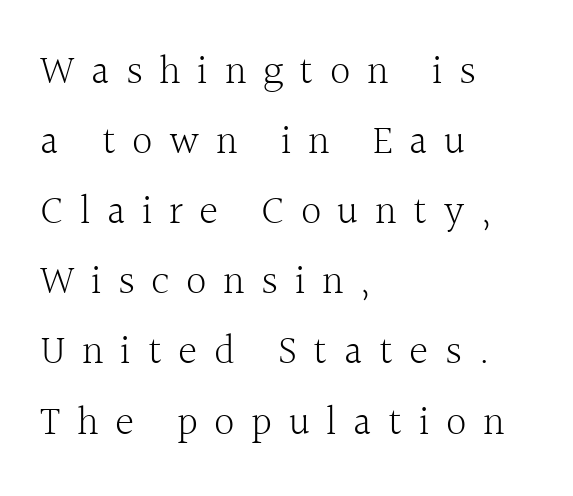
{"serif": "yes", "italic": "no", "bold": "no", "weight": "light", "width": "normal", "x_height": "medium", "monospaced": "no", "underline": "no", "align": "left", "line_spacing_ratio": 1.71, "letter_spacing": "wide", "letter_spacing_em": 0.4, "glyph_px": 41}
